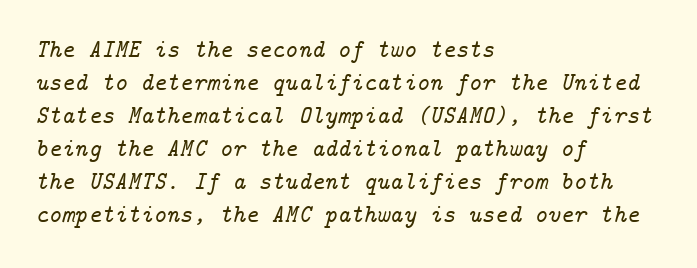
{"italic": "yes", "lean": "right", "slant_degrees": 14, "underline": "no", "align": "left", "line_spacing": "normal", "line_spacing_ratio": 1.32, "letter_spacing": "normal", "letter_spacing_em": 0.0, "glyph_px": 25}
